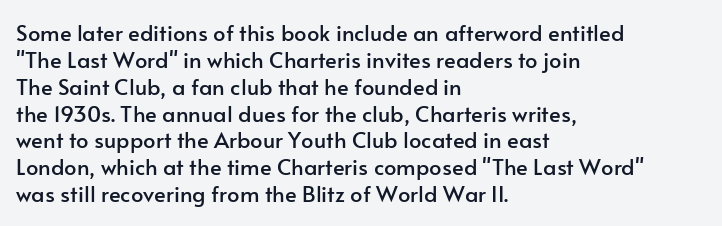
The image shows 22 px text type, upright; set left-aligned, line spacing 1.22x, normal letter spacing, not underlined.
